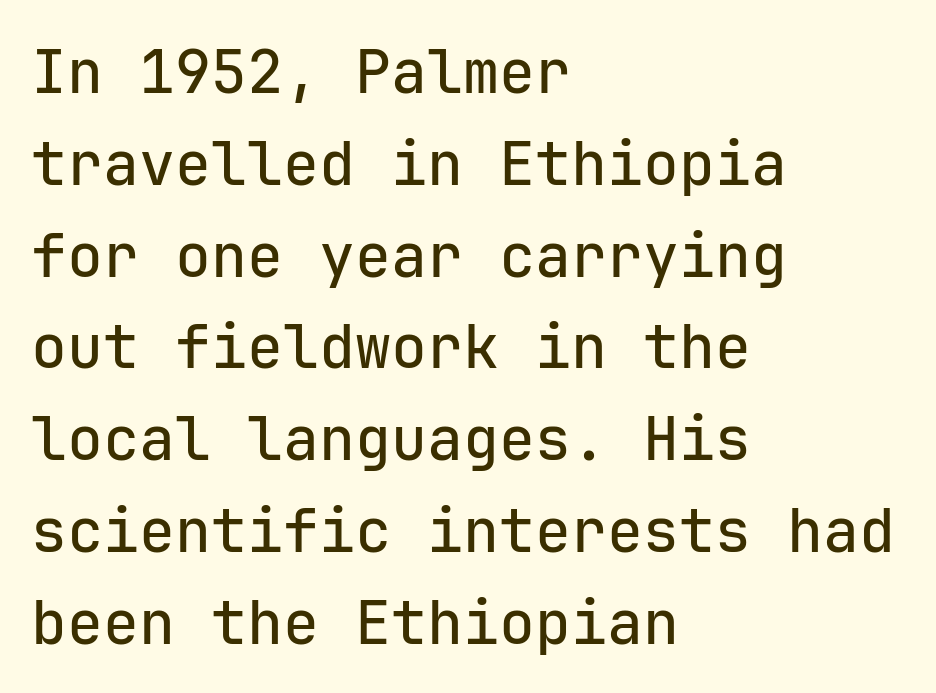
Q: Is the text italic (slanted)? A: No, it is upright.
Q: Is the typeface a serif or a sans-serif typeface? A: Sans-serif.
Q: Is the text underlined? A: No.
Q: How is the paragraph aligned? A: Left-aligned.
Q: Is the spacing between letters normal or unusually wide? A: Normal.
Q: Is the spacing between lines tight, normal or loose? A: Normal.
Q: Width (condensed, normal, or wide)? A: Normal.
Q: Stroke contrast? A: Low.
Q: x-height? A: Medium.
Q: Monospaced? A: Yes.
